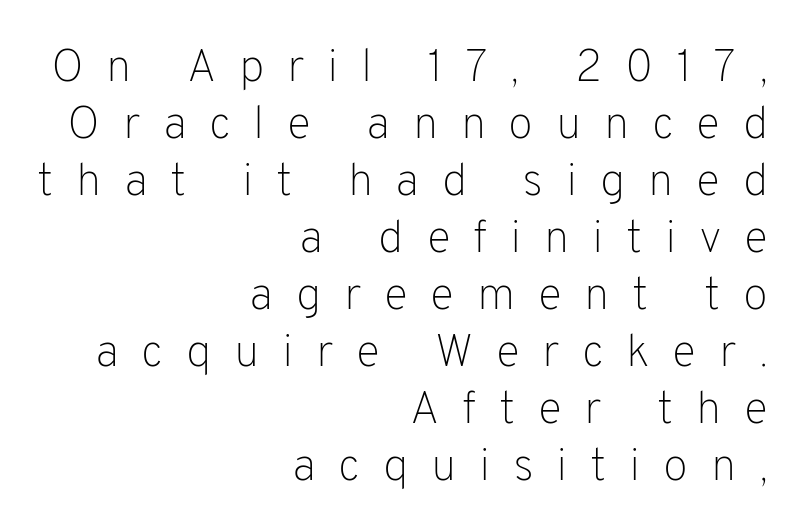
{"serif": "no", "italic": "no", "bold": "no", "weight": "light", "width": "normal", "stroke_contrast": "low", "x_height": "medium", "monospaced": "no", "underline": "no", "align": "right", "line_spacing_ratio": 1.24, "letter_spacing": "wide", "letter_spacing_em": 0.49, "glyph_px": 46}
